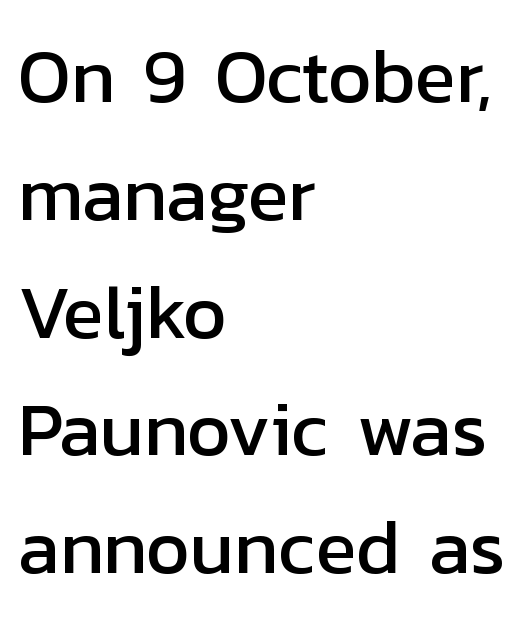
Q: Is the text italic (slanted)? A: No, it is upright.
Q: Is the typeface a serif or a sans-serif typeface? A: Sans-serif.
Q: Is the text underlined? A: No.
Q: How is the paragraph aligned? A: Left-aligned.
Q: Is the spacing between letters normal or unusually wide? A: Normal.
Q: Is the spacing between lines tight, normal or loose? A: Normal.
Q: Width (condensed, normal, or wide)? A: Normal.
Q: Stroke contrast? A: Low.
Q: x-height? A: Medium.
Q: Monospaced? A: No.
